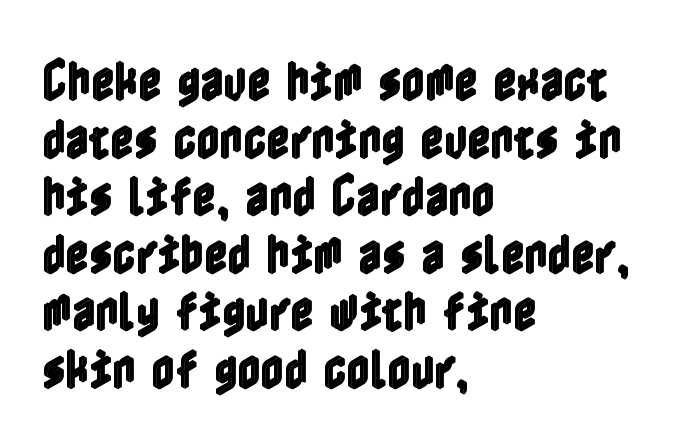
Every row of glyphs begins at an identical x-position on the left. What's the leading like? Ordinary, nothing unusual. A typesetter would call this zero additional tracking. The lettering holds an erect, upright posture throughout.
